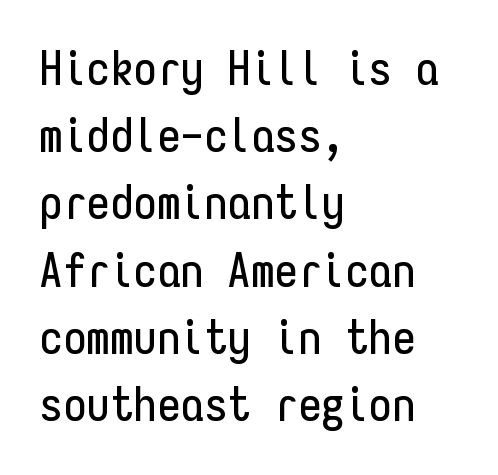
Q: Is the text italic (slanted)? A: No, it is upright.
Q: Is the typeface a serif or a sans-serif typeface? A: Sans-serif.
Q: Is the text underlined? A: No.
Q: How is the paragraph aligned? A: Left-aligned.
Q: Is the spacing between letters normal or unusually wide? A: Normal.
Q: Is the spacing between lines tight, normal or loose? A: Normal.
Q: Width (condensed, normal, or wide)? A: Condensed.
Q: Stroke contrast? A: Low.
Q: x-height? A: Medium.
Q: Monospaced? A: Yes.
